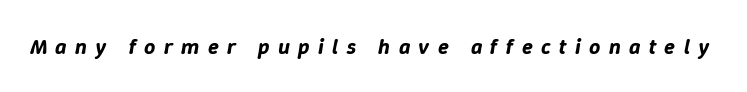
{"italic": "yes", "lean": "right", "slant_degrees": 9, "underline": "no", "letter_spacing": "wide", "letter_spacing_em": 0.38, "glyph_px": 22}
